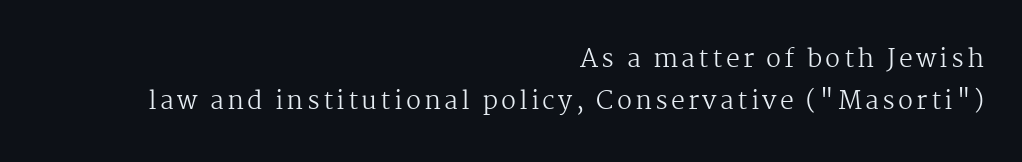
The image shows 25 px text type, upright; set right-aligned, normal line spacing (1.67x), not underlined.
